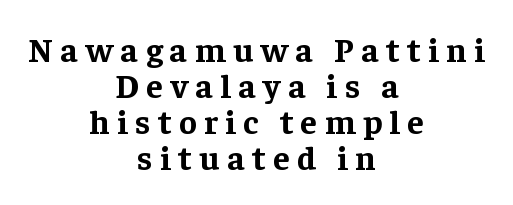
The image shows 34 px bold serif type, upright; set centered, tight line spacing (1.06x), unusually wide letter spacing (+0.22 em), not underlined; low stroke contrast and a medium x-height.
